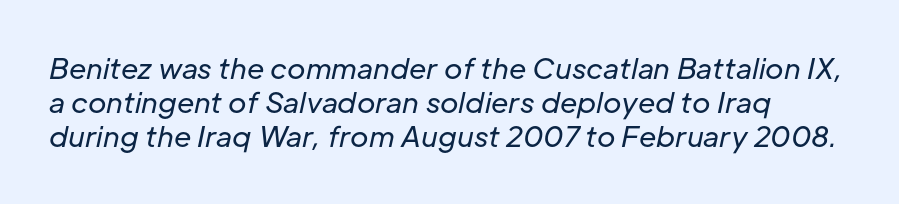
The image shows 28 px regular-weight type, italic (leaning right); set line spacing 1.22x, normal letter spacing, not underlined; low stroke contrast and a medium x-height.
